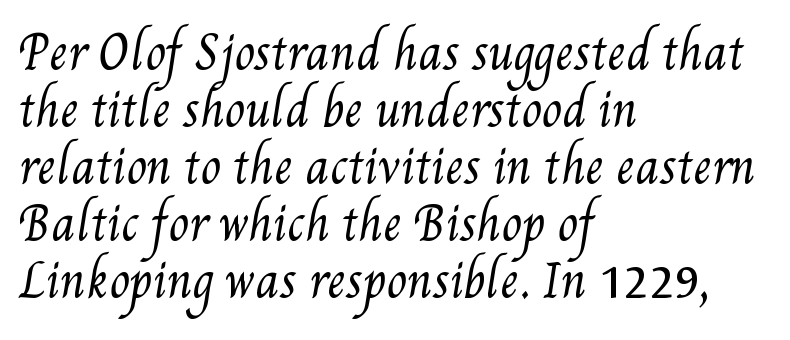
{"bold": "no", "weight": "regular", "width": "condensed", "stroke_contrast": "medium", "x_height": "small", "monospaced": "no", "underline": "no", "align": "left", "line_spacing_ratio": 1.24, "letter_spacing": "normal", "letter_spacing_em": 0.0, "glyph_px": 46}
